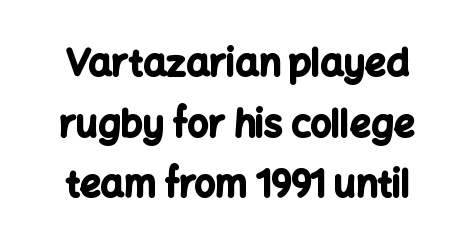
The lines sit at an ordinary, default distance from one another. The typesetter chose a symmetrical, centered arrangement here. Pretty heavy lettering here — definitely bold. Note: no serifs on the glyphs. Bare-footed words on every line.
